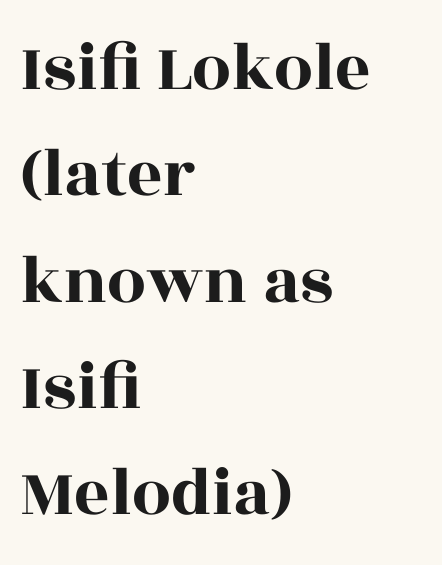
Q: Is the text italic (slanted)? A: No, it is upright.
Q: Is the typeface a serif or a sans-serif typeface? A: Serif.
Q: Is the text underlined? A: No.
Q: How is the paragraph aligned? A: Left-aligned.
Q: Is the spacing between letters normal or unusually wide? A: Normal.
Q: Is the spacing between lines tight, normal or loose? A: Normal.
Q: Width (condensed, normal, or wide)? A: Wide.
Q: x-height? A: Large.
Q: Monospaced? A: No.
